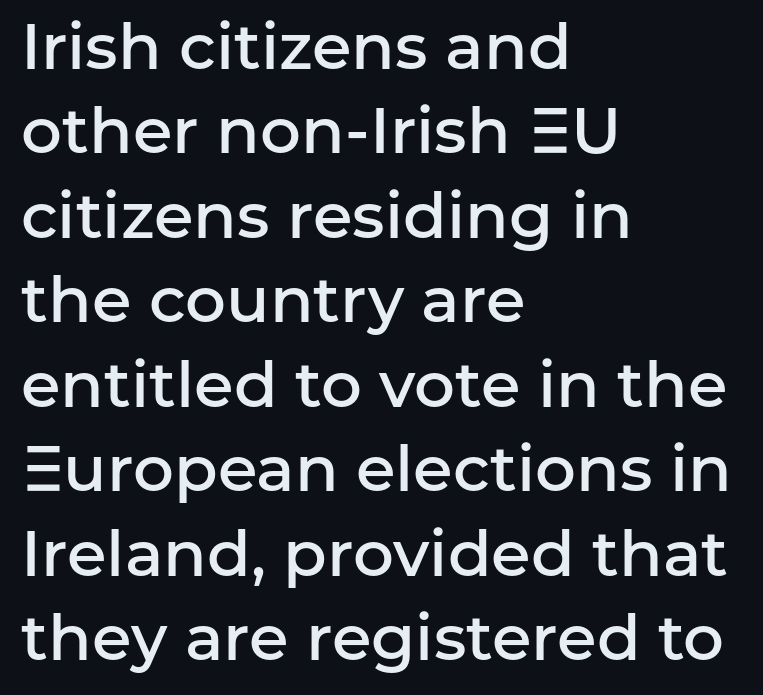
Q: Is the text bold? A: Semi-bold.
Q: Is the text italic (slanted)? A: No, it is upright.
Q: Is the typeface a serif or a sans-serif typeface? A: Sans-serif.
Q: Is the text underlined? A: No.
Q: How is the paragraph aligned? A: Left-aligned.
Q: Is the spacing between letters normal or unusually wide? A: Normal.
Q: Is the spacing between lines tight, normal or loose? A: Normal.
Q: Width (condensed, normal, or wide)? A: Normal.
Q: Stroke contrast? A: Low.
Q: x-height? A: Medium.
Q: Monospaced? A: No.
